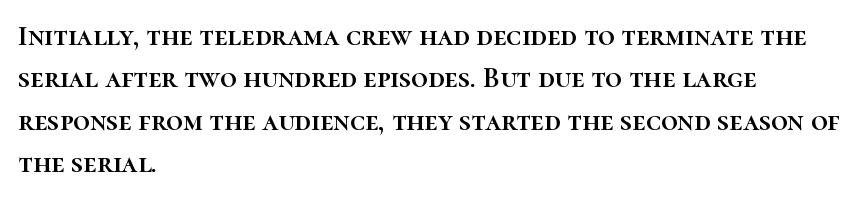
The image shows 29 px text type, upright; set left-aligned, normal line spacing (1.46x), normal letter spacing, not underlined; high stroke contrast and a medium x-height.
